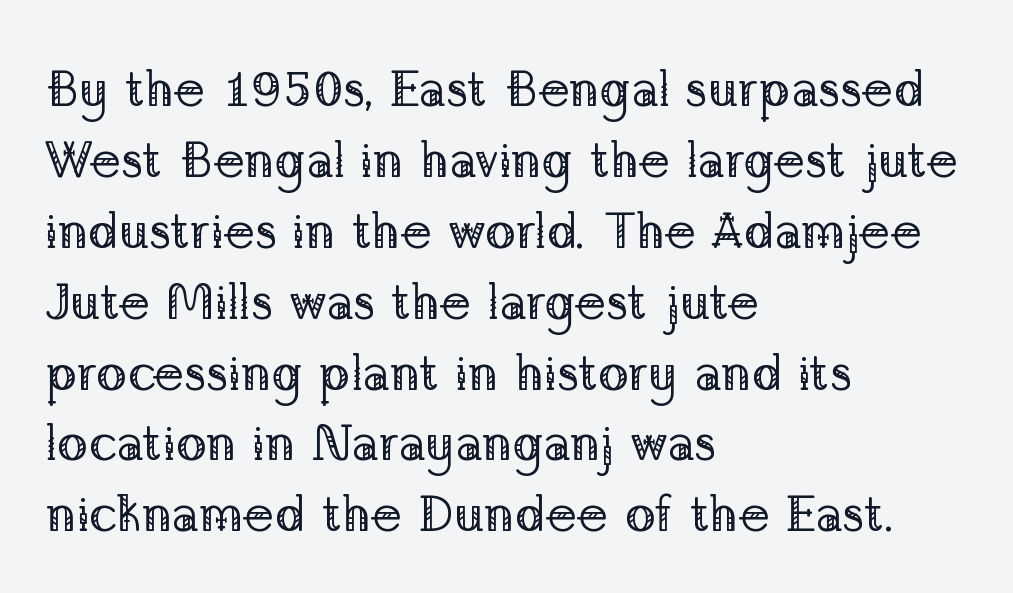
The image shows 51 px regular-weight serif type, upright; set left-aligned, normal line spacing (1.39x), normal letter spacing, not underlined; low stroke contrast and a medium x-height.
